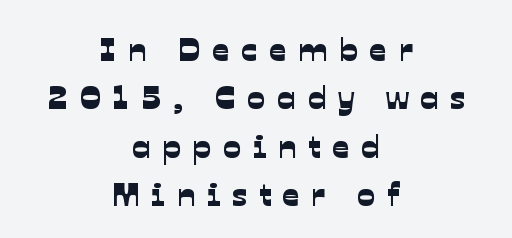
Q: Is the typeface a serif or a sans-serif typeface? A: Sans-serif.
Q: Is the text underlined? A: No.
Q: How is the paragraph aligned? A: Centered.
Q: Is the spacing between letters normal or unusually wide? A: Unusually wide.
Q: Is the spacing between lines tight, normal or loose? A: Normal.
Q: Width (condensed, normal, or wide)? A: Normal.
Q: Stroke contrast? A: Low.
Q: x-height? A: Medium.
Q: Monospaced? A: No.
